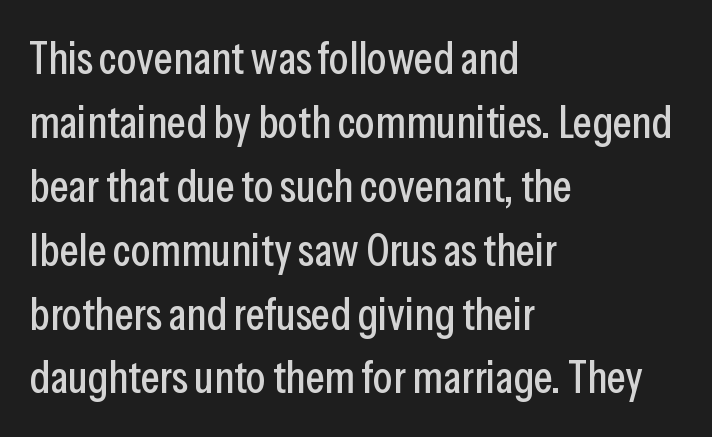
The image shows 45 px condensed sans-serif type, upright; set left-aligned, normal line spacing (1.42x), normal letter spacing, not underlined; low stroke contrast and a medium x-height.
